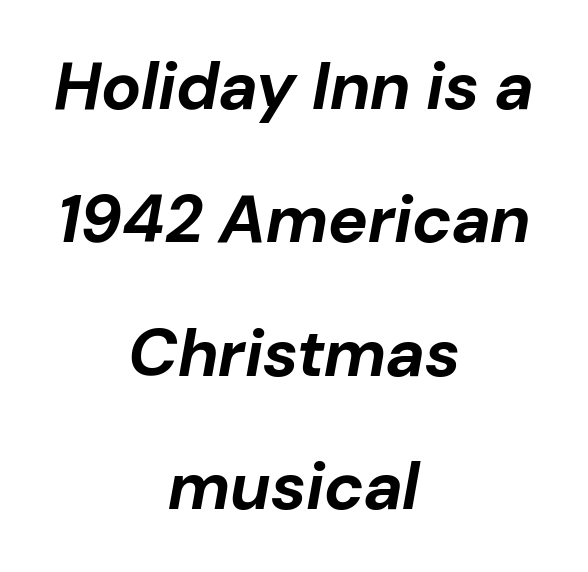
Inter-character spacing is left at the font's built-in metrics. These lines are rendered in a variable-pitch font. Each new line begins a long way beneath the previous one. The glyphs have the mass of a bold cut. The lettering tilts uniformly, giving the passage an italic look. The space beneath each line is pristine and unruled.
